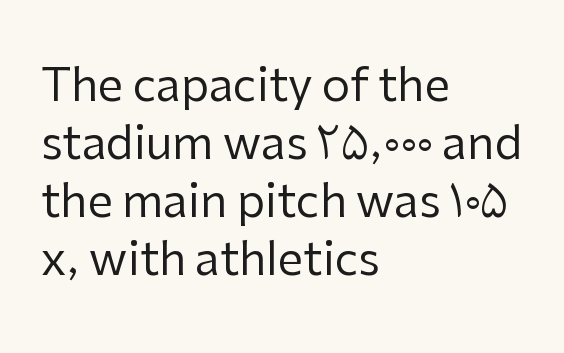
The image shows 45 px regular-weight sans-serif type, upright; set left-aligned, normal line spacing (1.29x), normal letter spacing, not underlined; low stroke contrast and a medium x-height.
